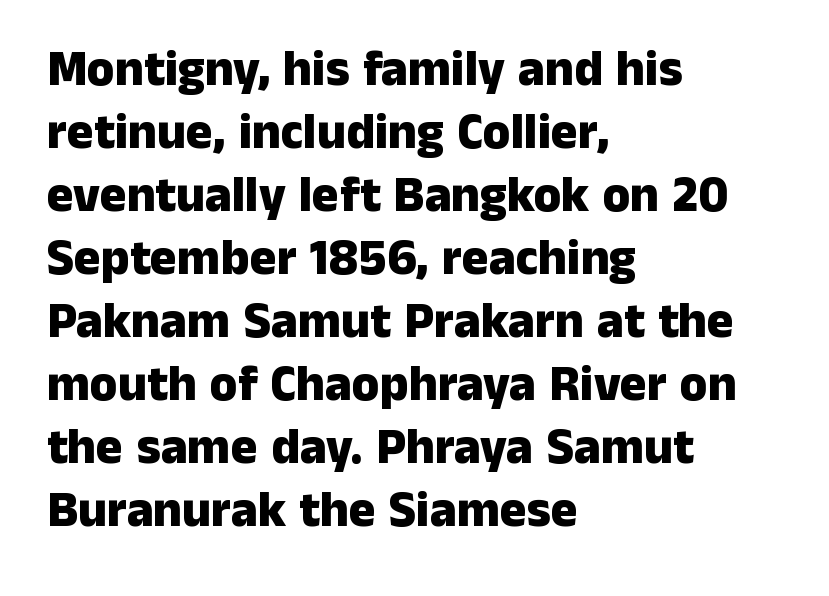
The image shows 50 px heavy sans-serif type, upright; set left-aligned, normal line spacing (1.26x), normal letter spacing, not underlined; low stroke contrast and a medium x-height.
